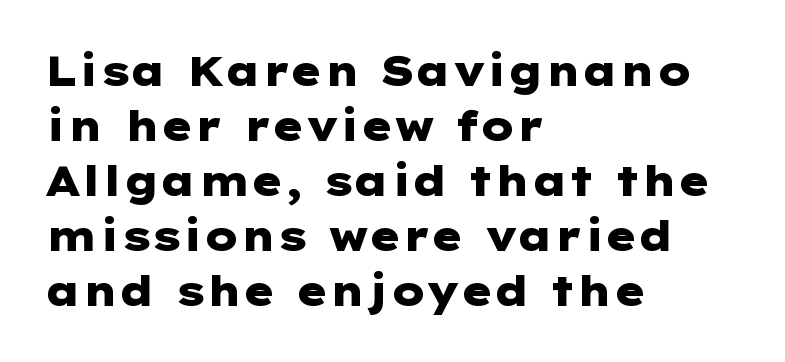
Q: Is the text bold? A: Yes.
Q: Is the text italic (slanted)? A: No, it is upright.
Q: Is the typeface a serif or a sans-serif typeface? A: Sans-serif.
Q: Is the text underlined? A: No.
Q: How is the paragraph aligned? A: Left-aligned.
Q: Is the spacing between letters normal or unusually wide? A: Normal.
Q: Is the spacing between lines tight, normal or loose? A: Normal.
Q: Width (condensed, normal, or wide)? A: Wide.
Q: Stroke contrast? A: Low.
Q: x-height? A: Medium.
